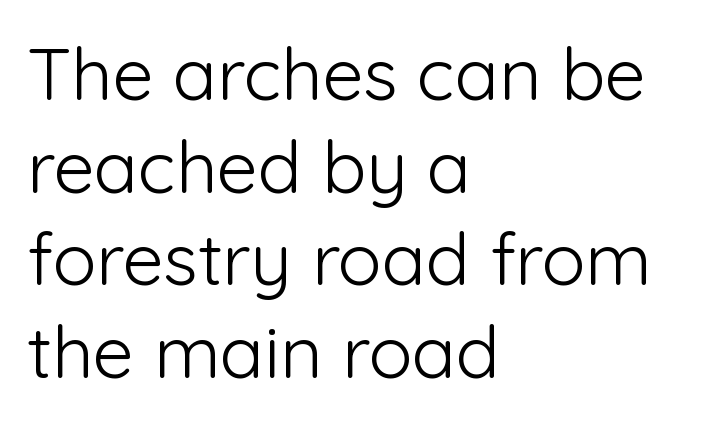
{"serif": "no", "italic": "no", "bold": "no", "weight": "light", "width": "normal", "stroke_contrast": "low", "x_height": "medium", "monospaced": "no", "underline": "no", "align": "left", "line_spacing": "normal", "line_spacing_ratio": 1.27, "letter_spacing": "normal", "letter_spacing_em": 0.0, "glyph_px": 73}
